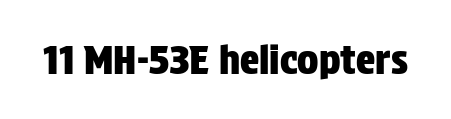
The image shows 40 px condensed sans-serif type, upright; set normal letter spacing, not underlined; low stroke contrast and a large x-height.
